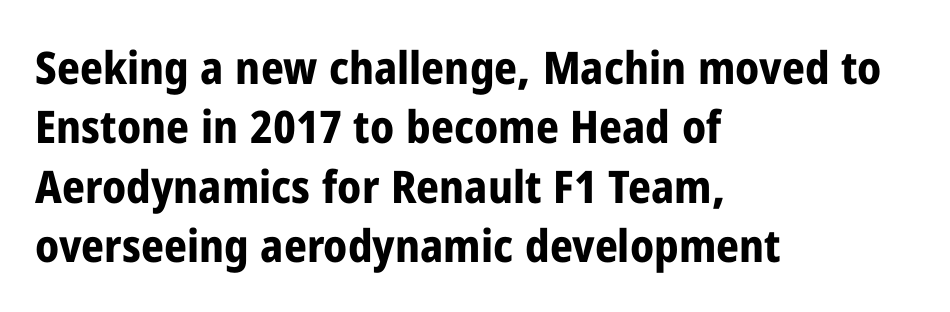
The image shows 45 px bold, condensed sans-serif type, upright; set left-aligned, normal line spacing (1.32x), normal letter spacing, not underlined; low stroke contrast and a medium x-height.
